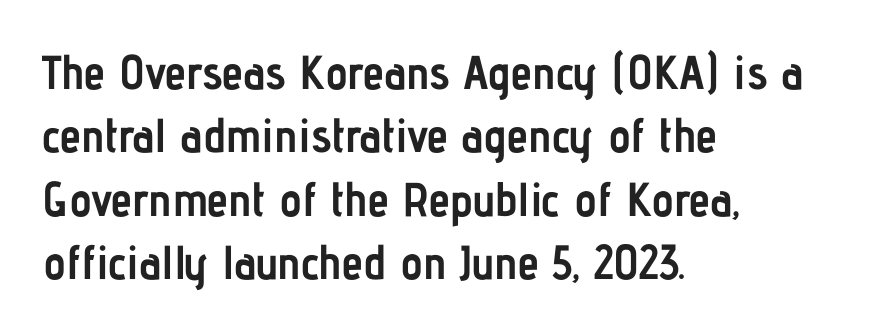
{"serif": "no", "italic": "no", "bold": "yes", "weight": "semibold", "width": "condensed", "stroke_contrast": "low", "x_height": "medium", "monospaced": "no", "underline": "no", "align": "left", "line_spacing": "normal", "line_spacing_ratio": 1.32, "letter_spacing": "normal", "letter_spacing_em": 0.0, "glyph_px": 48}
